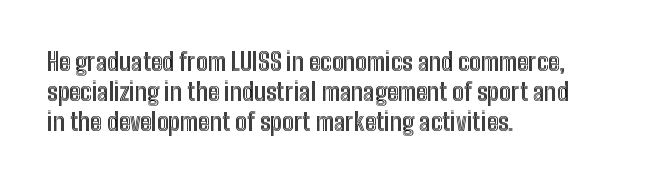
Q: Is the text italic (slanted)? A: No, it is upright.
Q: Is the text underlined? A: No.
Q: How is the paragraph aligned? A: Left-aligned.
Q: Is the spacing between letters normal or unusually wide? A: Normal.
Q: Is the spacing between lines tight, normal or loose? A: Normal.
